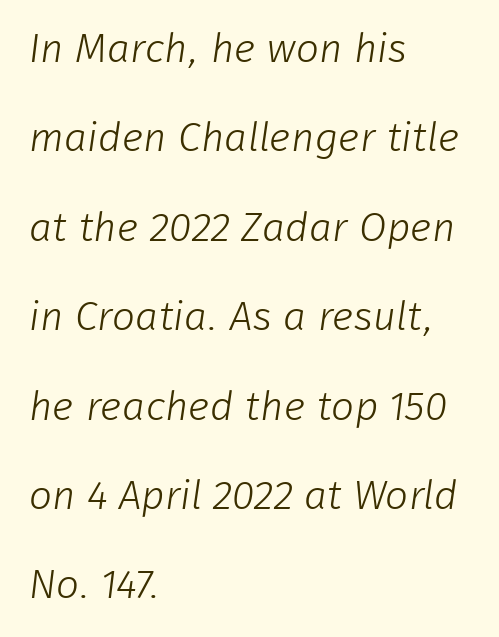
{"serif": "no", "bold": "no", "weight": "light", "width": "normal", "stroke_contrast": "low", "x_height": "medium", "monospaced": "no", "underline": "no", "align": "left", "line_spacing": "loose", "line_spacing_ratio": 2.18, "letter_spacing": "normal", "letter_spacing_em": 0.0, "glyph_px": 41}
